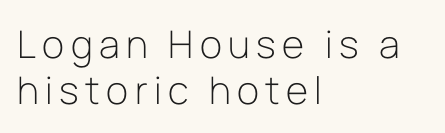
Style check: upright. Does the copy run flush right? No — it runs flush left. Font category for this specimen: sans-serif. A quiet, ordinary-to-light weight characterises the typeface. The glyphs are unaccompanied by any horizontal stroke below them. Is this a fixed-width face? No — the glyphs have proportional, varying widths.
